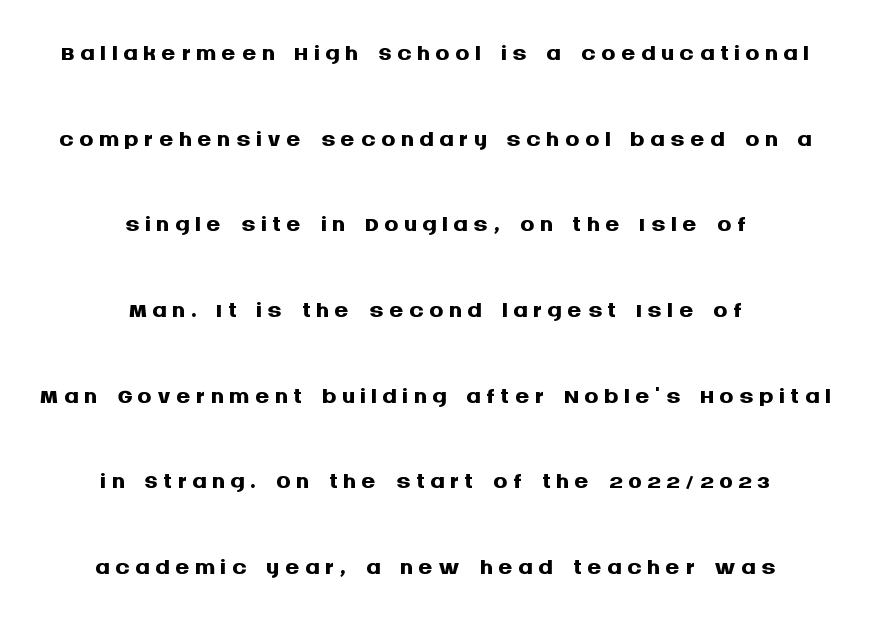
The image shows 36 px semibold sans-serif type, upright; set centered, loose line spacing (2.38x), not underlined; medium stroke contrast and a large x-height.
